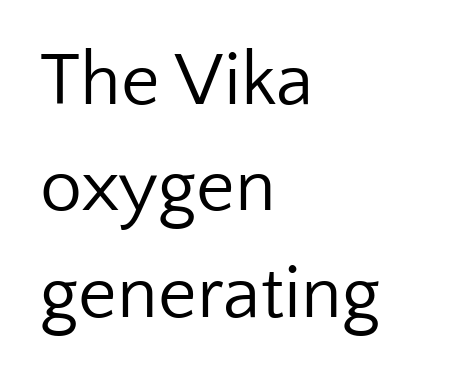
The image shows 75 px regular-weight sans-serif type, upright; set left-aligned, normal line spacing (1.42x), normal letter spacing, not underlined; low stroke contrast and a medium x-height.
